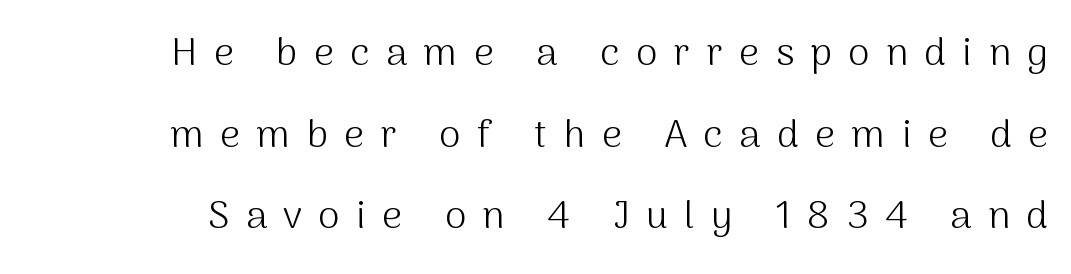
{"serif": "no", "italic": "no", "bold": "no", "weight": "light", "width": "normal", "stroke_contrast": "medium", "x_height": "medium", "monospaced": "no", "underline": "no", "line_spacing": "loose", "line_spacing_ratio": 2.09, "letter_spacing": "wide", "letter_spacing_em": 0.42, "glyph_px": 39}
